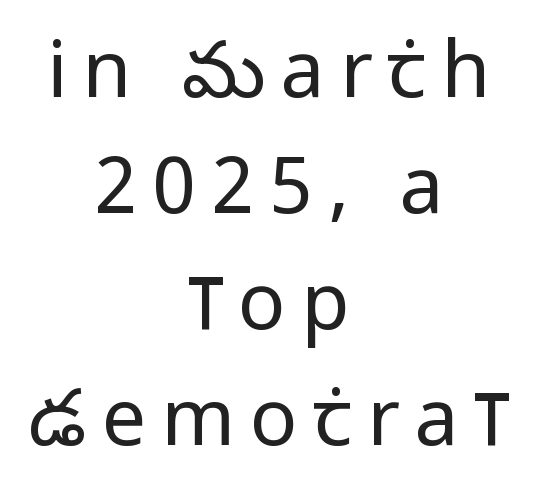
The image shows 79 px regular-weight, condensed sans-serif type, upright; set centered, normal line spacing (1.47x), not underlined; low stroke contrast and a large x-height.
